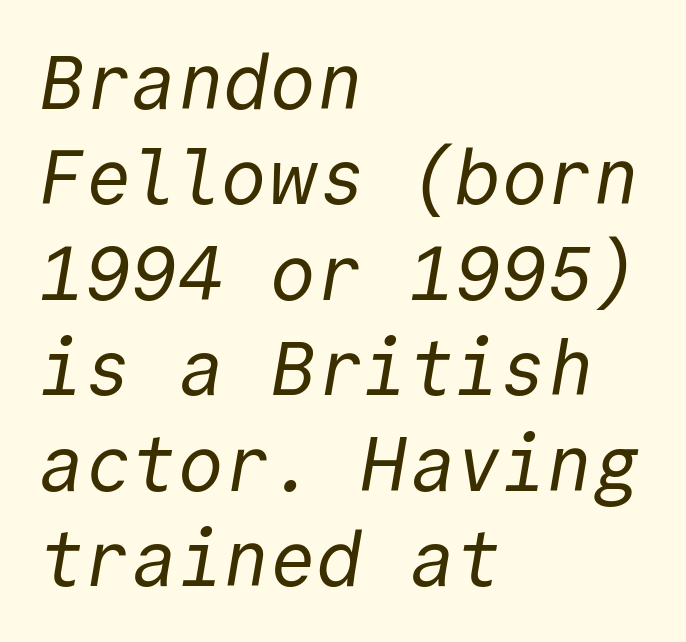
{"serif": "no", "bold": "no", "weight": "regular", "width": "normal", "x_height": "medium", "monospaced": "yes", "underline": "no", "align": "left", "line_spacing_ratio": 1.24, "letter_spacing": "normal", "letter_spacing_em": 0.0, "glyph_px": 77}
